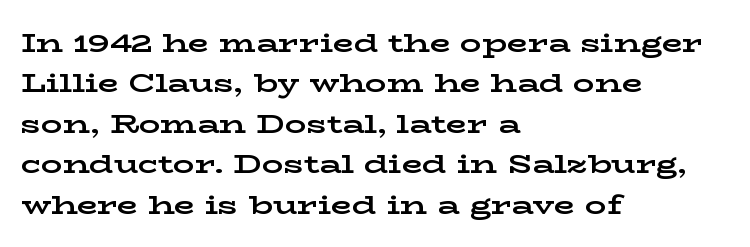
Look at the tracking — it's just the regular setting, nothing added. A classic flush-left, rag-right setting is used for this passage. Lines of text with bare space underneath. The font's upright variant was chosen for this text.
